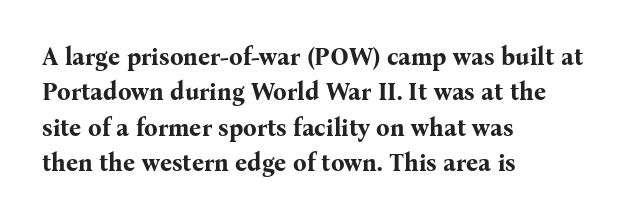
The image shows 24 px bold type, upright; set left-aligned, normal line spacing (1.47x), normal letter spacing, not underlined.
